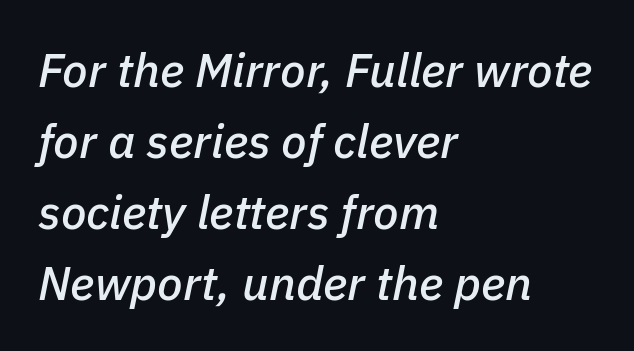
Q: Is the text italic (slanted)? A: Yes, it leans right by about 11 degrees.
Q: Is the text underlined? A: No.
Q: How is the paragraph aligned? A: Left-aligned.
Q: Is the spacing between letters normal or unusually wide? A: Normal.
Q: Is the spacing between lines tight, normal or loose? A: Normal.
Q: Width (condensed, normal, or wide)? A: Normal.
Q: Stroke contrast? A: Low.
Q: x-height? A: Medium.
Q: Monospaced? A: No.
